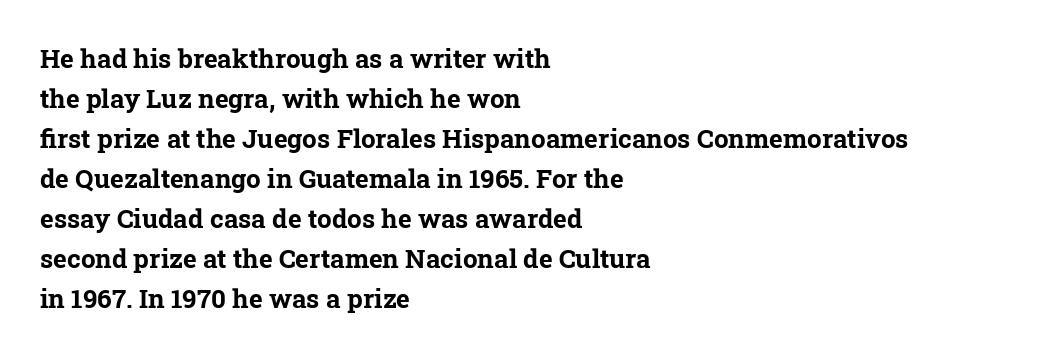
{"bold": "yes", "underline": "no", "align": "left", "line_spacing": "normal", "line_spacing_ratio": 1.54, "letter_spacing": "normal", "letter_spacing_em": 0.0, "glyph_px": 26}
